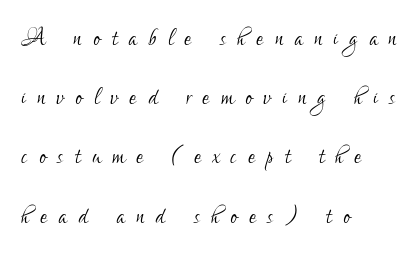
Q: Is the text bold? A: No.
Q: Is the text italic (slanted)? A: Yes.
Q: Is the typeface a serif or a sans-serif typeface? A: Sans-serif.
Q: Is the text underlined? A: No.
Q: How is the paragraph aligned? A: Left-aligned.
Q: Is the spacing between letters normal or unusually wide? A: Unusually wide.
Q: Is the spacing between lines tight, normal or loose? A: Loose.
Q: Width (condensed, normal, or wide)? A: Condensed.
Q: Stroke contrast? A: Low.
Q: x-height? A: Small.
Q: Monospaced? A: No.
